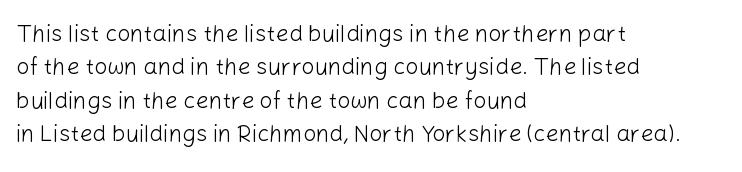
The image shows 23 px text type, upright; set left-aligned, normal line spacing (1.45x), normal letter spacing, not underlined.
